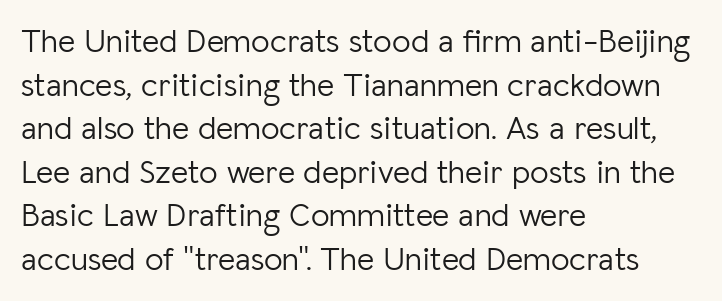
Beneath every word, the page is bare. Successive baselines arrive at the customary interval. Think of a printed novel: that variable character pitch is what you see here. Line beginnings align vertically; line endings do not. A sans-serif font was chosen for this passage. No italicization has been applied; the sample stays upright.
